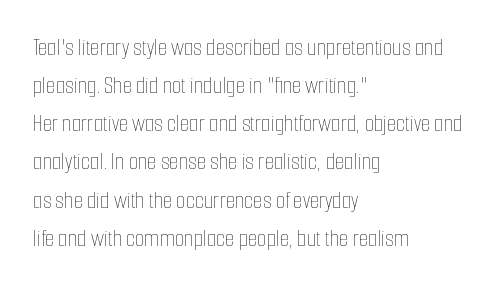
Q: Is the text bold? A: No.
Q: Is the text italic (slanted)? A: No, it is upright.
Q: Is the text underlined? A: No.
Q: How is the paragraph aligned? A: Left-aligned.
Q: Is the spacing between letters normal or unusually wide? A: Normal.
Q: Is the spacing between lines tight, normal or loose? A: Normal.
